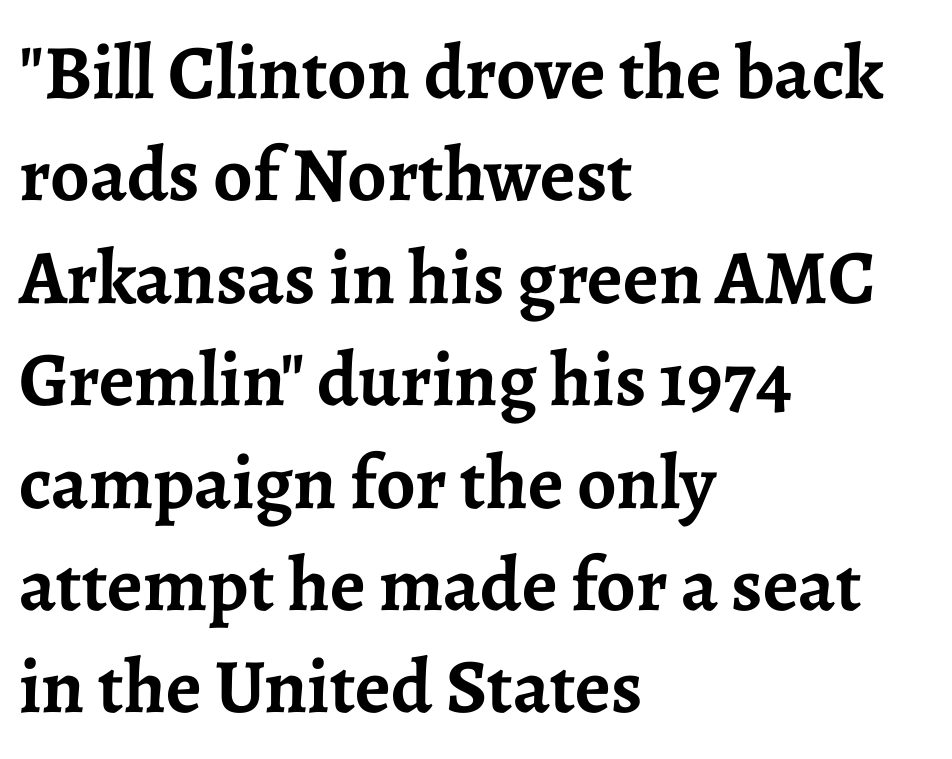
Note: serifs present on the glyphs. Does the leading feel generous? No, just average. The ragged edge is on the right, which tells us the setting is flush left. This is the regular roman posture of the typeface. Varying glyph widths throughout — classic text-font behaviour. As a designer I'd log this as weight 700, bold.
